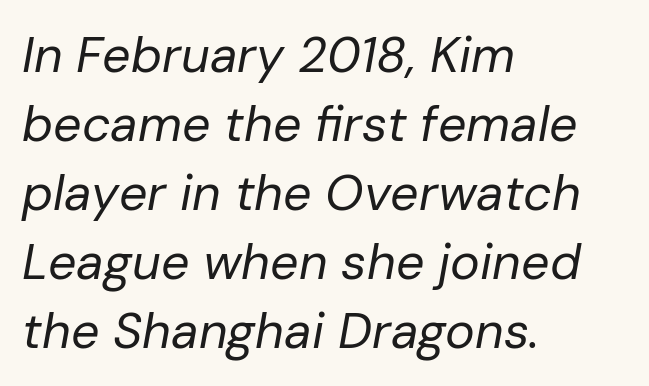
Leading matches the norm, producing a regular column. The typesetting does not lean heavy: it is not bold. The gap between lines stays unmarked. What stands out about the letter spacing? Nothing — it is the standard amount. A student would call this left alignment; a typographer would say flush left, rag right. Is this a fixed-width face? No — the glyphs have proportional, varying widths.
